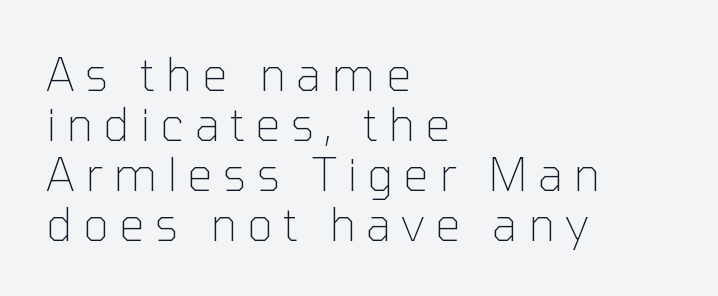
The image shows 45 px thin sans-serif type, upright; set left-aligned, tight line spacing (1.11x), unusually wide letter spacing (+0.23 em), not underlined; low stroke contrast and a medium x-height.
